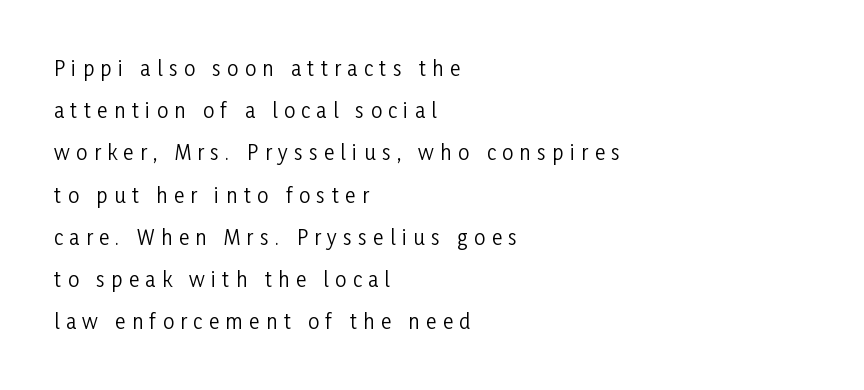
The image shows 20 px text type, upright; set left-aligned, loose line spacing (2.11x), unusually wide letter spacing (+0.32 em), not underlined.
